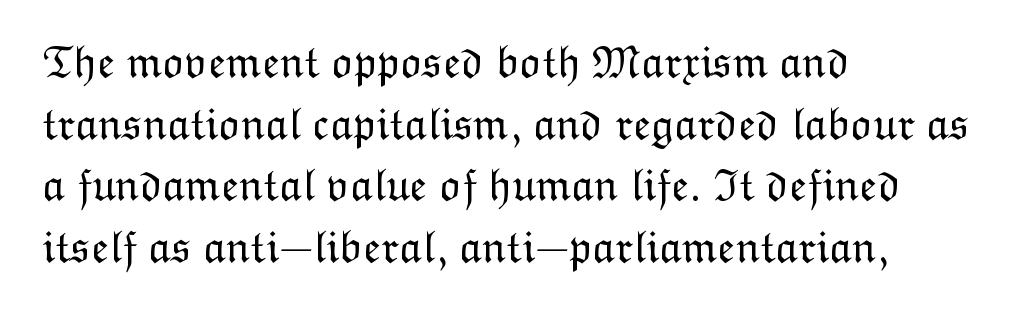
Q: Is the text bold? A: No.
Q: Is the text italic (slanted)? A: No, it is upright.
Q: Is the text underlined? A: No.
Q: How is the paragraph aligned? A: Left-aligned.
Q: Is the spacing between letters normal or unusually wide? A: Normal.
Q: Is the spacing between lines tight, normal or loose? A: Normal.
Q: Width (condensed, normal, or wide)? A: Normal.
Q: Stroke contrast? A: Low.
Q: x-height? A: Medium.
Q: Monospaced? A: No.
